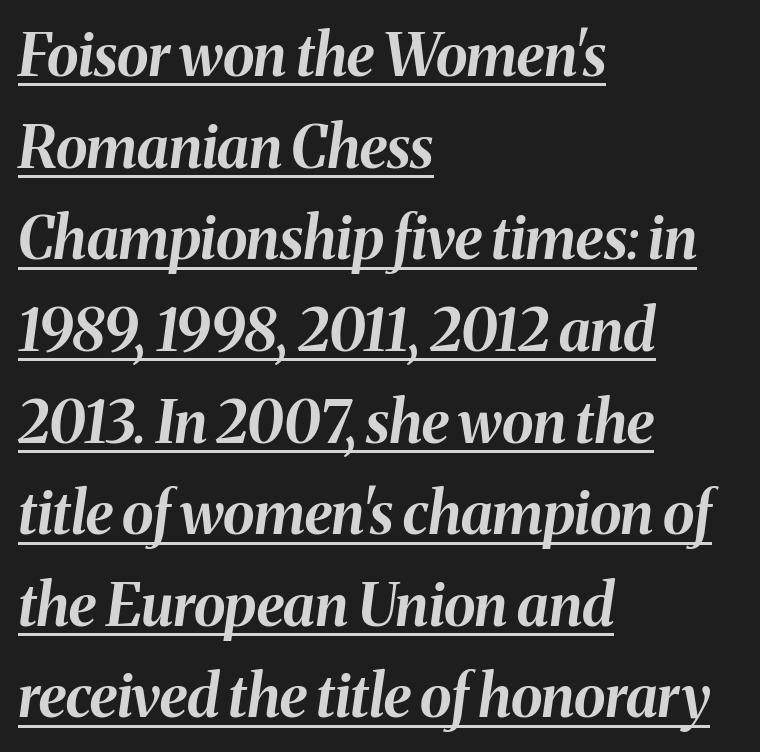
Q: Is the text bold? A: Yes.
Q: Is the text italic (slanted)? A: Yes, it leans right by about 8 degrees.
Q: Is the text underlined? A: Yes.
Q: How is the paragraph aligned? A: Left-aligned.
Q: Is the spacing between letters normal or unusually wide? A: Normal.
Q: Is the spacing between lines tight, normal or loose? A: Normal.
Q: Width (condensed, normal, or wide)? A: Normal.
Q: Stroke contrast? A: Medium.
Q: x-height? A: Medium.
Q: Monospaced? A: No.
